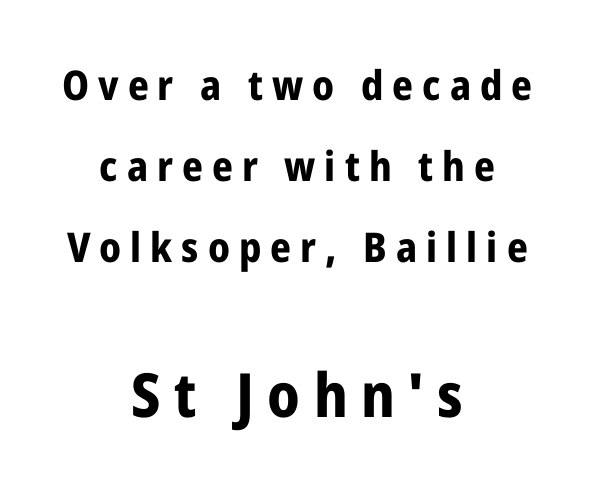
Q: Is the text bold? A: Yes.
Q: Is the text italic (slanted)? A: No, it is upright.
Q: Is the typeface a serif or a sans-serif typeface? A: Sans-serif.
Q: Is the text underlined? A: No.
Q: How is the paragraph aligned? A: Centered.
Q: Is the spacing between letters normal or unusually wide? A: Unusually wide.
Q: Is the spacing between lines tight, normal or loose? A: Loose.
Q: Which block of text is set in a larger size, the first (top) or the second (bottom)? A: The second (bottom) one.
Q: Width (condensed, normal, or wide)? A: Condensed.
Q: Stroke contrast? A: Low.
Q: x-height? A: Medium.
Q: Monospaced? A: No.
